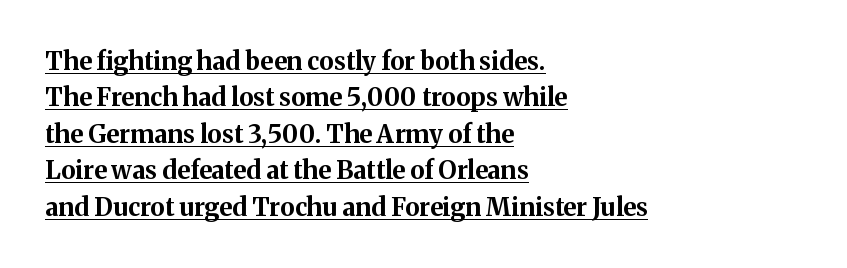
Letter spacing: default. Its strokes are broad and dark, the hallmark of bold type. Layout note: lines flush left. Tall strokes in this sample are plumb rather than angled. Whoever set this chose a conventional vertical rhythm.
